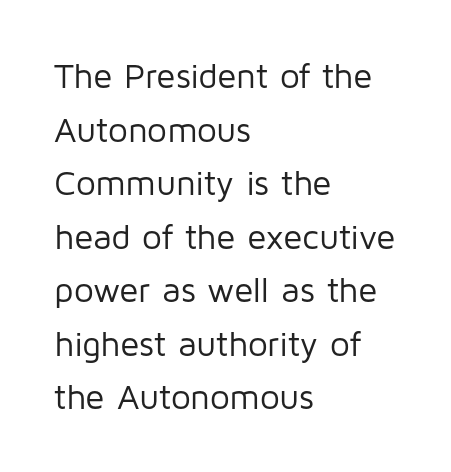
No chunkiness to these letters — they're not bold. The space beneath each line is pristine and unruled. Horizontally, the lines are justified to the leading edge only. The letters sit at their default tracking, neither squeezed nor spread.
